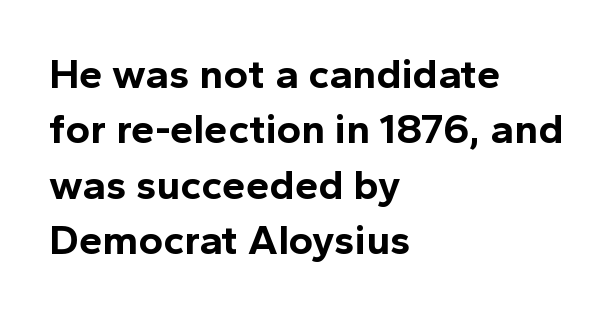
Q: Is the text bold? A: Yes.
Q: Is the text italic (slanted)? A: No, it is upright.
Q: Is the typeface a serif or a sans-serif typeface? A: Sans-serif.
Q: Is the text underlined? A: No.
Q: How is the paragraph aligned? A: Left-aligned.
Q: Is the spacing between letters normal or unusually wide? A: Normal.
Q: Is the spacing between lines tight, normal or loose? A: Normal.
Q: Width (condensed, normal, or wide)? A: Normal.
Q: x-height? A: Medium.
Q: Monospaced? A: No.
